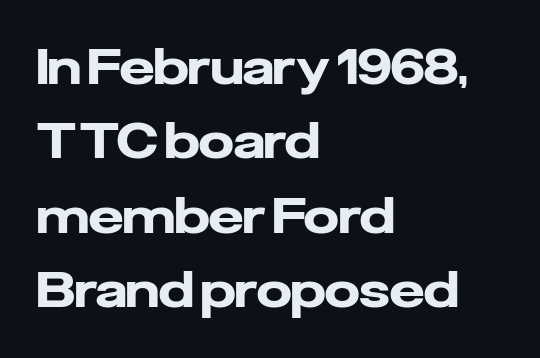
The image shows 49 px heavy sans-serif type, upright; set left-aligned, normal line spacing (1.52x), normal letter spacing, not underlined; low stroke contrast and a medium x-height.
